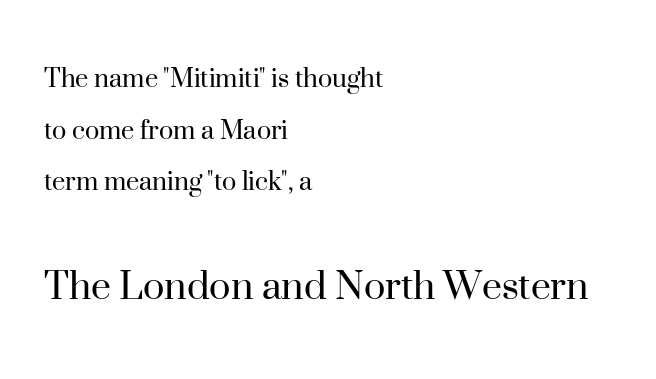
{"serif": "yes", "italic": "no", "bold": "no", "weight": "regular", "width": "normal", "stroke_contrast": "high", "x_height": "small", "monospaced": "no", "underline": "no", "align": "left", "line_spacing_ratio": 1.72, "letter_spacing": "normal", "letter_spacing_em": 0.0, "larger_block": "second", "size_ratio": 1.5, "glyph_px": 45}
